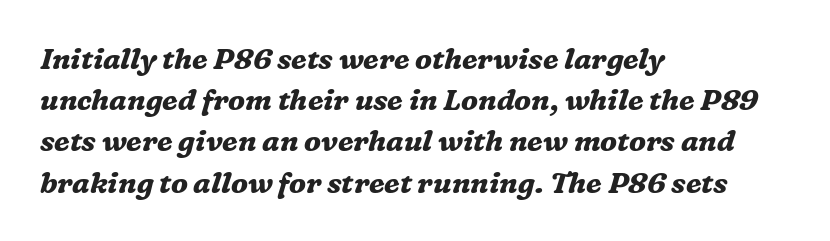
The rendering uses a bold face; every stroke is thick and dark. The passage shown has conventional tracking throughout. The space directly below the letters is spotless. You could not count columns in this text — the font is proportionally spaced. A typesetter would call this leading conventional body-copy spacing. Line starts are locked; line ends wander.
